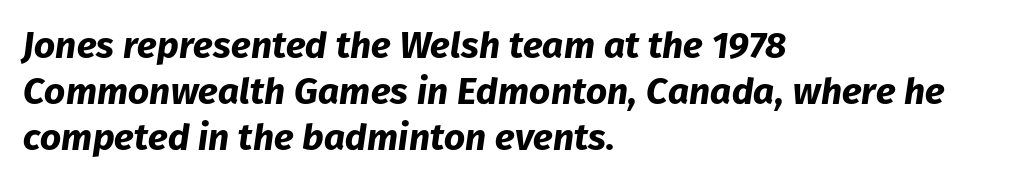
Q: Is the text bold? A: Yes.
Q: Is the text italic (slanted)? A: Yes, it leans right by about 8 degrees.
Q: Is the text underlined? A: No.
Q: How is the paragraph aligned? A: Left-aligned.
Q: Is the spacing between letters normal or unusually wide? A: Normal.
Q: Is the spacing between lines tight, normal or loose? A: Normal.
Q: Width (condensed, normal, or wide)? A: Normal.
Q: Stroke contrast? A: Low.
Q: x-height? A: Medium.
Q: Monospaced? A: No.
